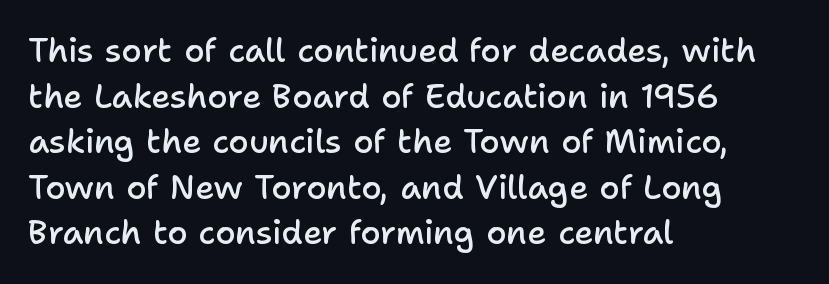
Q: Is the text bold? A: Semi-bold.
Q: Is the text italic (slanted)? A: No, it is upright.
Q: Is the typeface a serif or a sans-serif typeface? A: Sans-serif.
Q: Is the text underlined? A: No.
Q: How is the paragraph aligned? A: Left-aligned.
Q: Is the spacing between letters normal or unusually wide? A: Normal.
Q: Is the spacing between lines tight, normal or loose? A: Normal.
Q: Width (condensed, normal, or wide)? A: Normal.
Q: Stroke contrast? A: Low.
Q: x-height? A: Medium.
Q: Monospaced? A: No.
